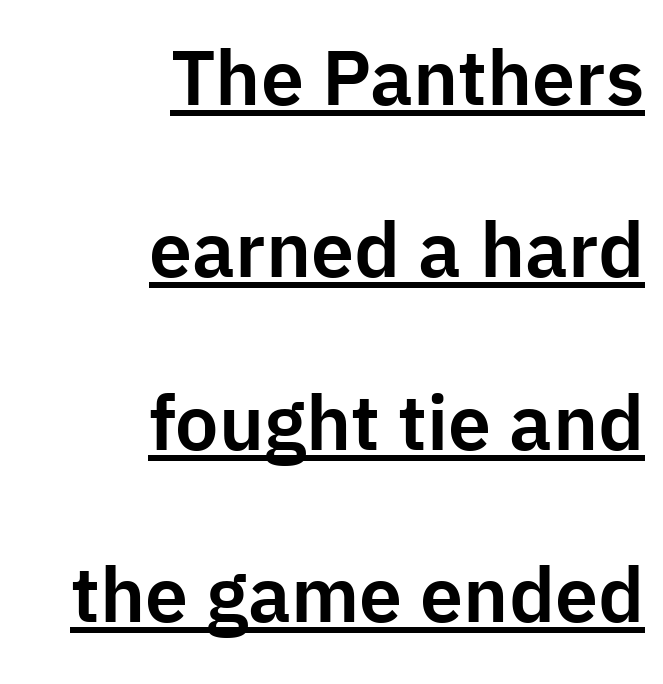
Observe the absence of serifs on each vertical stroke in this sample. The lettering holds an erect, upright posture throughout. Typeset ragged left — the right edge is the straight one. The specimen includes a rule beneath the text block's lines.
